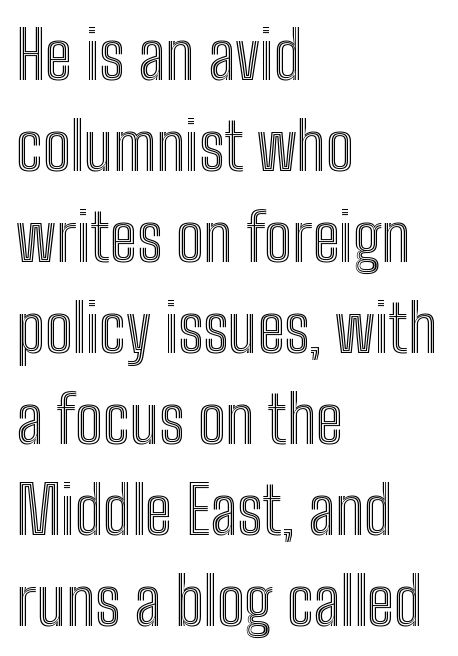
The image shows 65 px condensed type, upright; set left-aligned, normal line spacing (1.4x), normal letter spacing, not underlined; a medium x-height.
